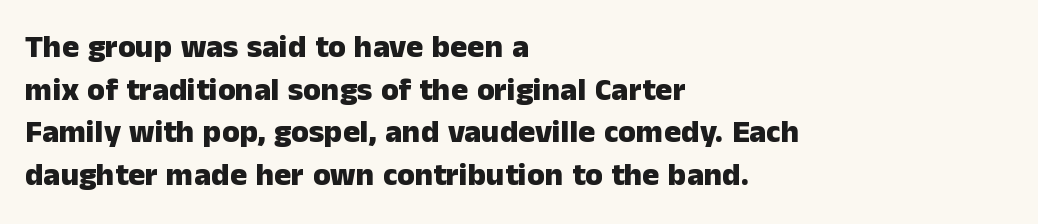
Summary of weight: heavy, a full bold. When letters stand straight like this, we call the style roman or upright. Rule under the text: the space is simply empty. You could not count columns in this text — the font is proportionally spaced. The letters sit at their default tracking, neither squeezed nor spread. The glyphs in this specimen are sans serif.
